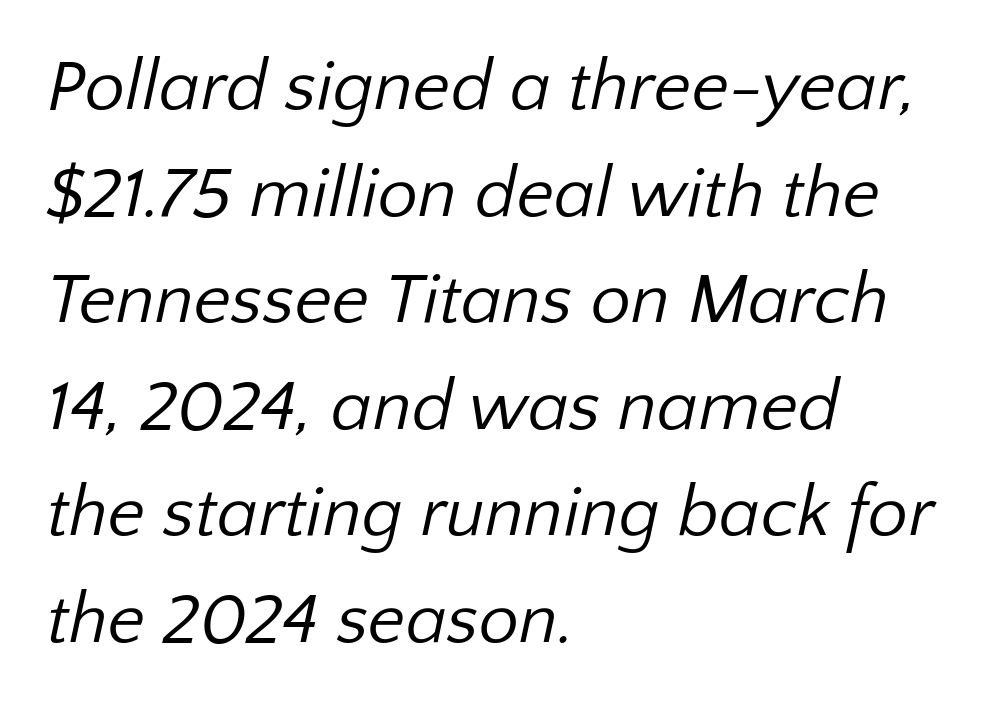
Q: Is the text bold? A: No.
Q: Is the typeface a serif or a sans-serif typeface? A: Sans-serif.
Q: Is the text underlined? A: No.
Q: How is the paragraph aligned? A: Left-aligned.
Q: Is the spacing between letters normal or unusually wide? A: Normal.
Q: Is the spacing between lines tight, normal or loose? A: Normal.
Q: Width (condensed, normal, or wide)? A: Normal.
Q: Stroke contrast? A: Low.
Q: x-height? A: Medium.
Q: Monospaced? A: No.
